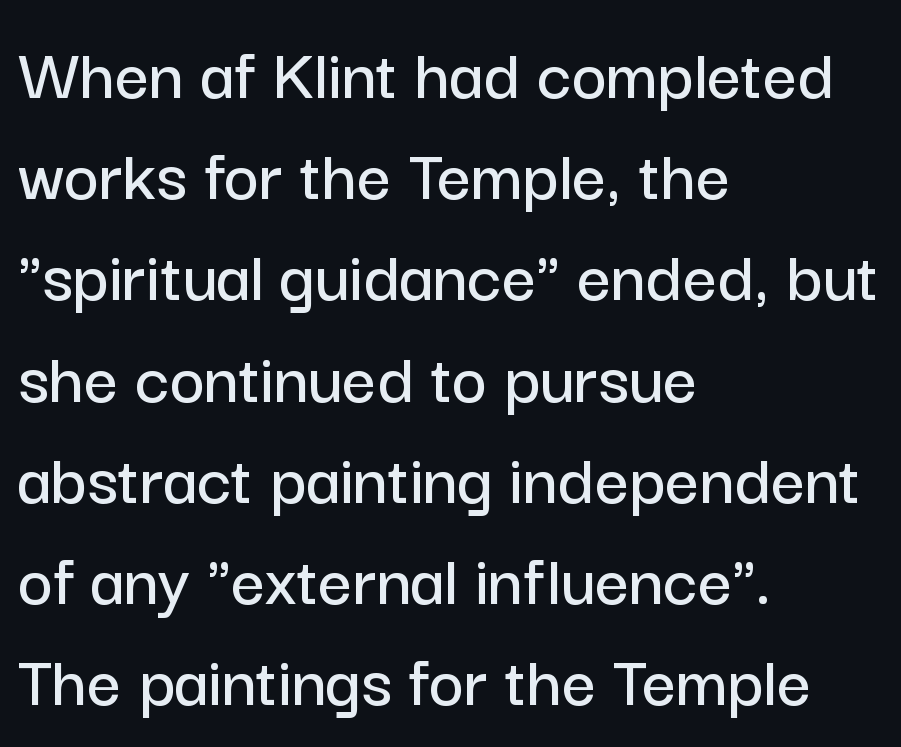
Q: Is the text italic (slanted)? A: No, it is upright.
Q: Is the typeface a serif or a sans-serif typeface? A: Sans-serif.
Q: Is the text underlined? A: No.
Q: How is the paragraph aligned? A: Left-aligned.
Q: Is the spacing between letters normal or unusually wide? A: Normal.
Q: Is the spacing between lines tight, normal or loose? A: Normal.
Q: Width (condensed, normal, or wide)? A: Normal.
Q: Stroke contrast? A: Low.
Q: x-height? A: Medium.
Q: Monospaced? A: No.
